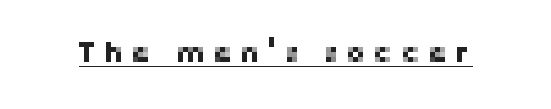
The image shows 30 px sans-serif type, upright; set unusually wide letter spacing (+0.24 em), underlined; low stroke contrast and a medium x-height.
